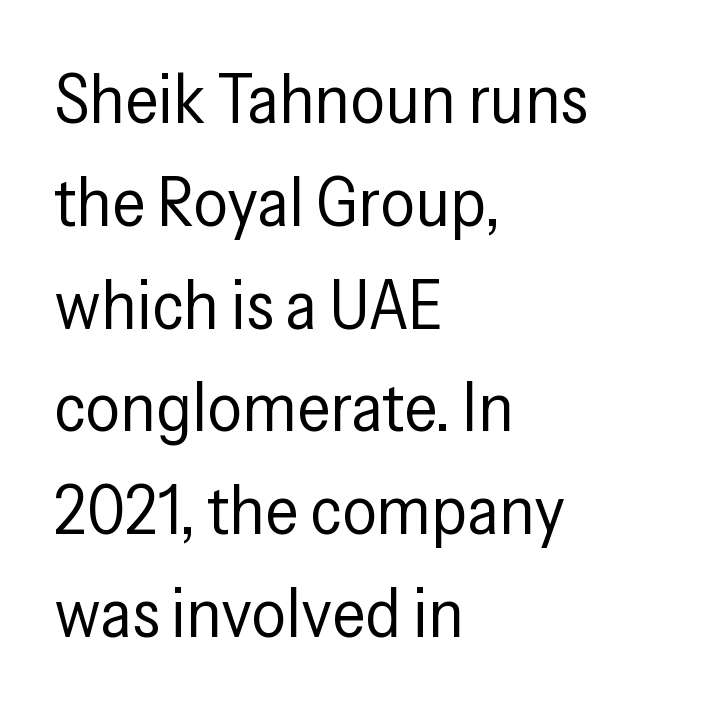
{"serif": "no", "italic": "no", "bold": "no", "weight": "regular", "width": "condensed", "stroke_contrast": "low", "x_height": "medium", "monospaced": "no", "underline": "no", "align": "left", "line_spacing": "normal", "line_spacing_ratio": 1.49, "letter_spacing": "normal", "letter_spacing_em": 0.0, "glyph_px": 69}
